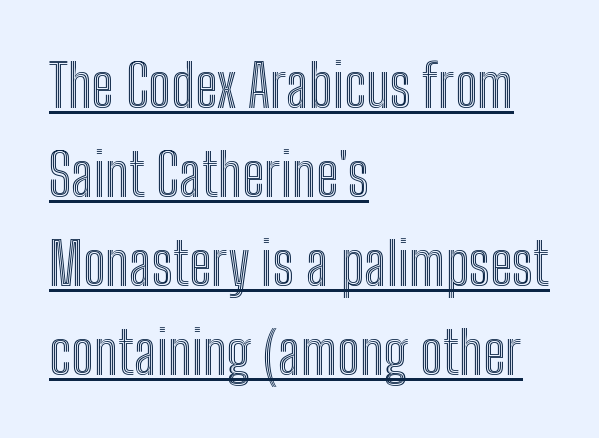
Q: Is the text italic (slanted)? A: No, it is upright.
Q: Is the text underlined? A: Yes.
Q: How is the paragraph aligned? A: Left-aligned.
Q: Is the spacing between letters normal or unusually wide? A: Normal.
Q: Is the spacing between lines tight, normal or loose? A: Normal.
Q: Width (condensed, normal, or wide)? A: Condensed.
Q: x-height? A: Medium.
Q: Monospaced? A: No.
